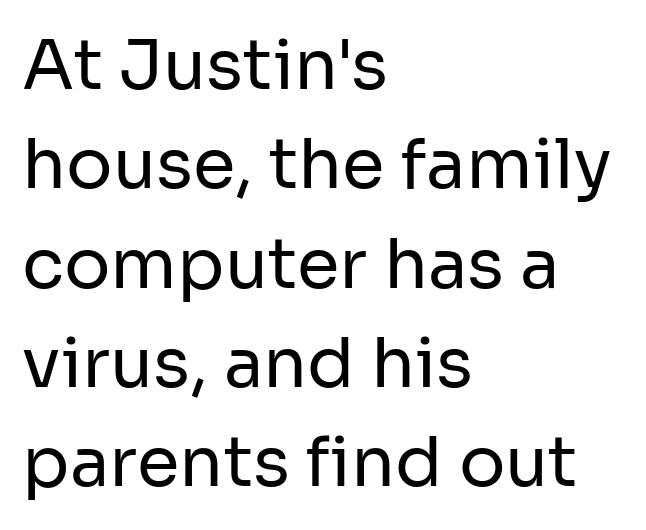
Q: Is the text bold? A: No.
Q: Is the text italic (slanted)? A: No, it is upright.
Q: Is the typeface a serif or a sans-serif typeface? A: Sans-serif.
Q: Is the text underlined? A: No.
Q: How is the paragraph aligned? A: Left-aligned.
Q: Is the spacing between letters normal or unusually wide? A: Normal.
Q: Is the spacing between lines tight, normal or loose? A: Normal.
Q: Width (condensed, normal, or wide)? A: Normal.
Q: Stroke contrast? A: Low.
Q: x-height? A: Medium.
Q: Monospaced? A: No.
